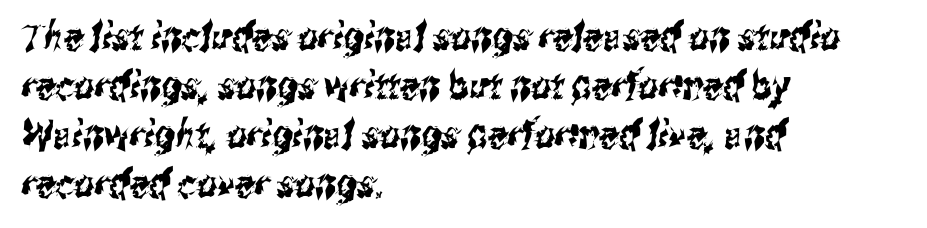
Q: Is the typeface a serif or a sans-serif typeface? A: Sans-serif.
Q: Is the text underlined? A: No.
Q: How is the paragraph aligned? A: Left-aligned.
Q: Is the spacing between letters normal or unusually wide? A: Normal.
Q: Is the spacing between lines tight, normal or loose? A: Normal.
Q: Width (condensed, normal, or wide)? A: Condensed.
Q: Stroke contrast? A: Medium.
Q: x-height? A: Medium.
Q: Monospaced? A: No.
